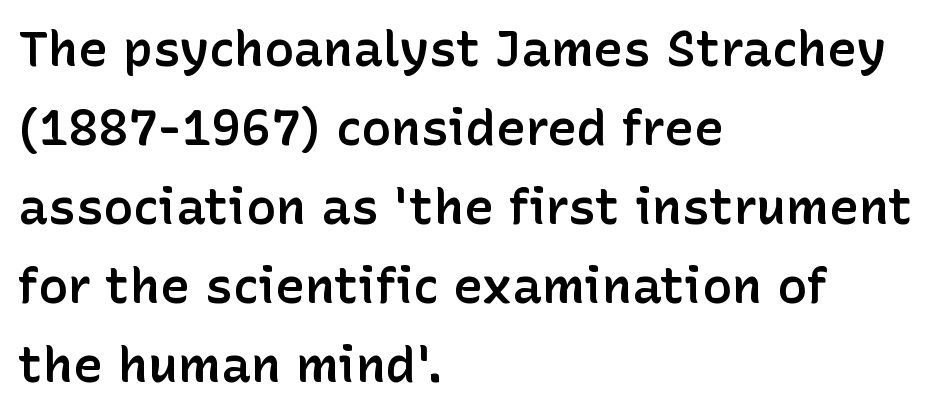
The image shows 50 px semibold sans-serif type, upright; set left-aligned, normal line spacing (1.58x), normal letter spacing, not underlined; low stroke contrast and a medium x-height.
